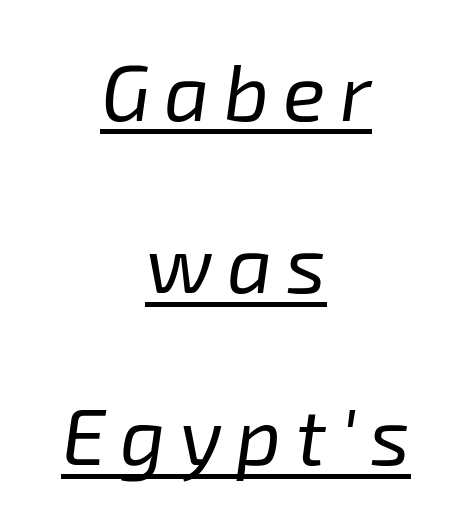
Q: Is the text bold? A: No.
Q: Is the text italic (slanted)? A: Yes, it leans right by about 8 degrees.
Q: Is the text underlined? A: Yes.
Q: How is the paragraph aligned? A: Centered.
Q: Is the spacing between lines tight, normal or loose? A: Loose.
Q: Width (condensed, normal, or wide)? A: Normal.
Q: Stroke contrast? A: Low.
Q: x-height? A: Medium.
Q: Monospaced? A: No.
